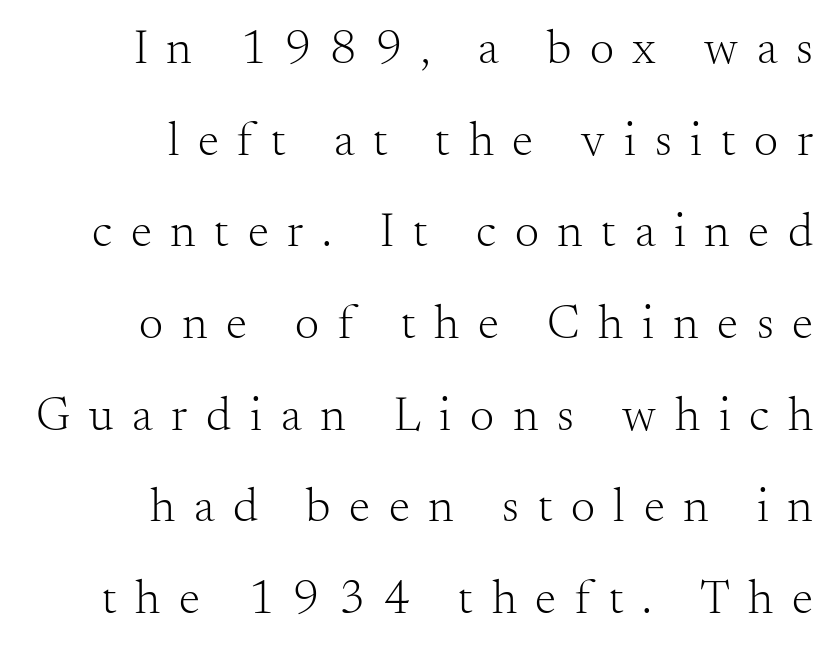
Q: Is the text bold? A: No.
Q: Is the text italic (slanted)? A: No, it is upright.
Q: Is the typeface a serif or a sans-serif typeface? A: Serif.
Q: Is the text underlined? A: No.
Q: How is the paragraph aligned? A: Right-aligned.
Q: Is the spacing between letters normal or unusually wide? A: Unusually wide.
Q: Is the spacing between lines tight, normal or loose? A: Loose.
Q: Width (condensed, normal, or wide)? A: Normal.
Q: Stroke contrast? A: Medium.
Q: x-height? A: Small.
Q: Monospaced? A: No.
